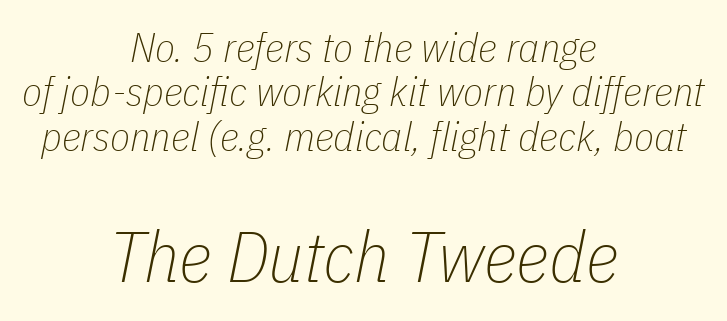
{"italic": "yes", "lean": "right", "slant_degrees": 11, "bold": "no", "weight": "thin", "width": "condensed", "stroke_contrast": "low", "x_height": "medium", "monospaced": "no", "underline": "no", "align": "center", "line_spacing": "tight", "line_spacing_ratio": 1.08, "letter_spacing": "normal", "letter_spacing_em": 0.0, "larger_block": "second", "size_ratio": 1.73, "glyph_px": 71}
